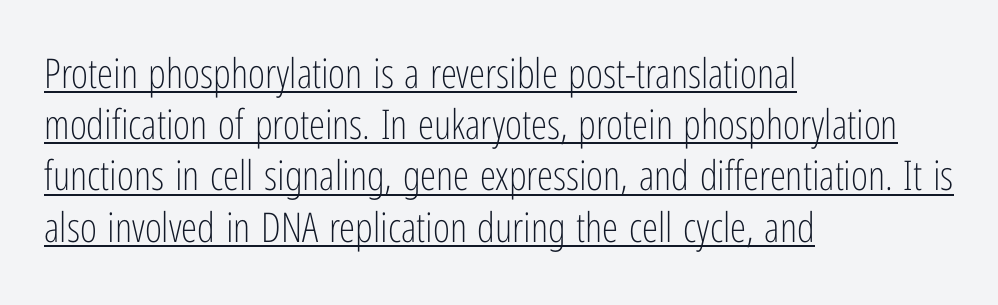
Q: Is the text bold? A: No.
Q: Is the text italic (slanted)? A: No, it is upright.
Q: Is the typeface a serif or a sans-serif typeface? A: Sans-serif.
Q: Is the text underlined? A: Yes.
Q: How is the paragraph aligned? A: Left-aligned.
Q: Is the spacing between letters normal or unusually wide? A: Normal.
Q: Is the spacing between lines tight, normal or loose? A: Normal.
Q: Width (condensed, normal, or wide)? A: Condensed.
Q: Stroke contrast? A: Low.
Q: x-height? A: Medium.
Q: Monospaced? A: No.
